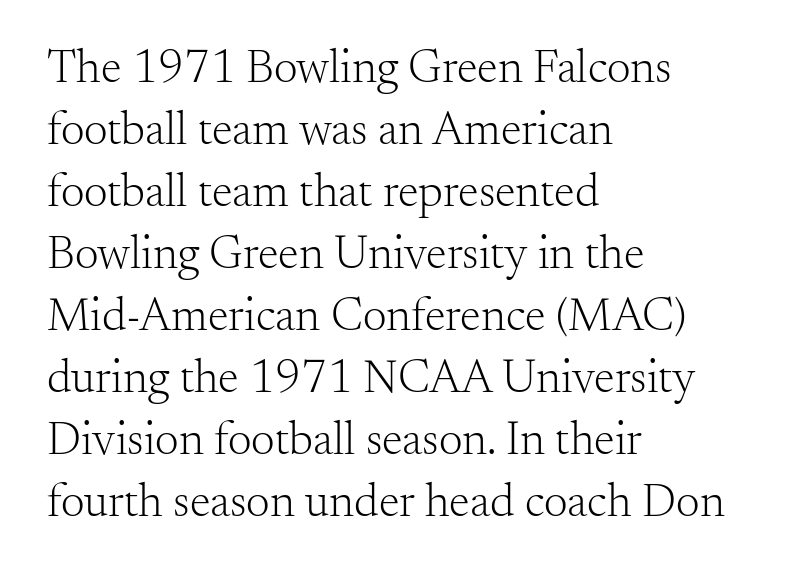
The image shows 47 px light serif type, upright; set left-aligned, normal line spacing (1.32x), normal letter spacing, not underlined; medium stroke contrast and a small x-height.
